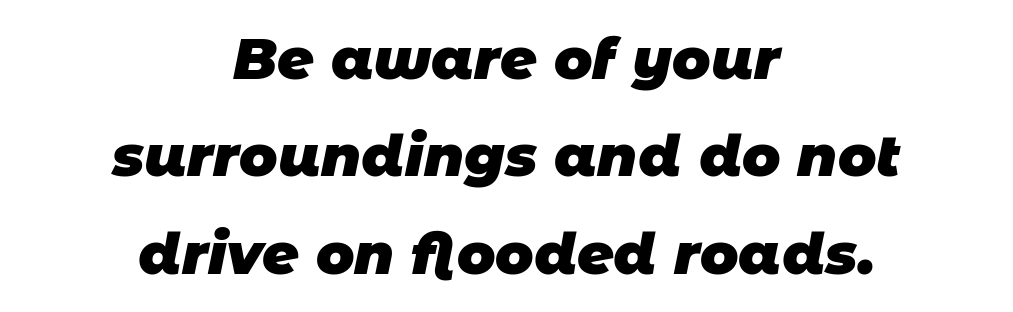
The image shows 57 px heavy sans-serif type; set centered, line spacing 1.71x, normal letter spacing, not underlined; low stroke contrast and a large x-height.
